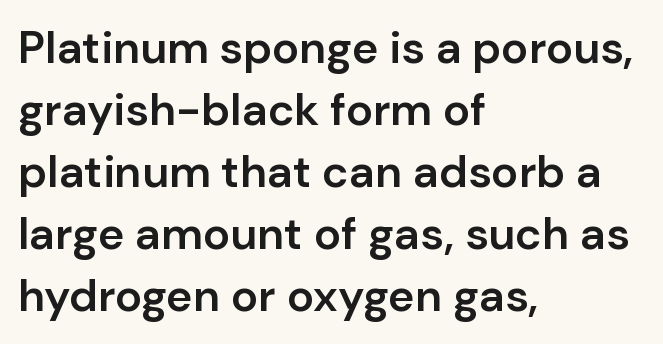
The image shows 45 px semibold sans-serif type, upright; set left-aligned, normal line spacing (1.38x), normal letter spacing, not underlined; low stroke contrast and a medium x-height.
